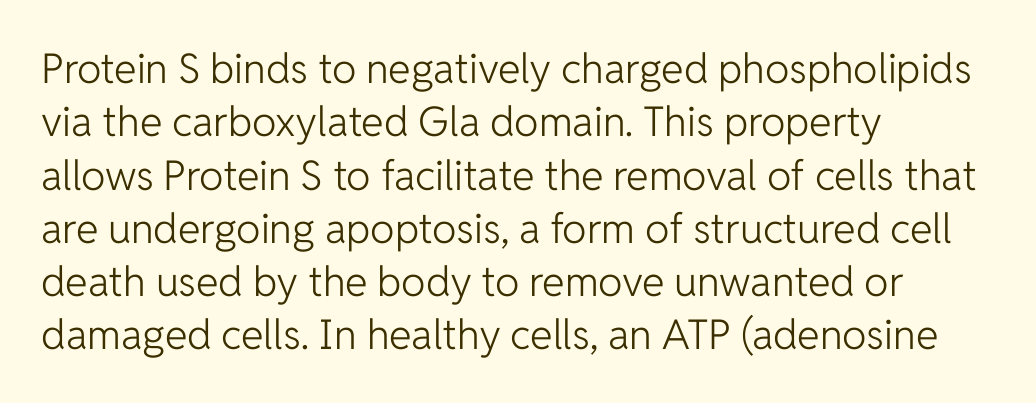
Q: Is the text bold? A: No.
Q: Is the text italic (slanted)? A: No, it is upright.
Q: Is the typeface a serif or a sans-serif typeface? A: Sans-serif.
Q: Is the text underlined? A: No.
Q: How is the paragraph aligned? A: Left-aligned.
Q: Is the spacing between letters normal or unusually wide? A: Normal.
Q: Is the spacing between lines tight, normal or loose? A: Normal.
Q: Width (condensed, normal, or wide)? A: Normal.
Q: Stroke contrast? A: Low.
Q: x-height? A: Medium.
Q: Monospaced? A: No.
